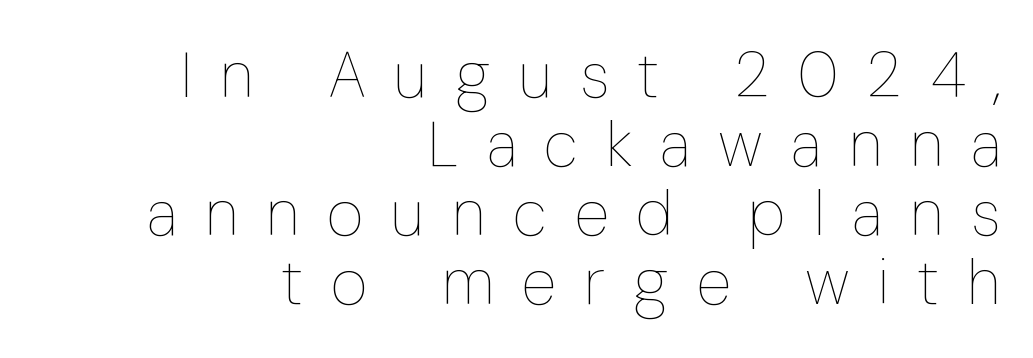
Q: Is the text bold? A: No.
Q: Is the text italic (slanted)? A: No, it is upright.
Q: Is the text underlined? A: No.
Q: How is the paragraph aligned? A: Right-aligned.
Q: Is the spacing between letters normal or unusually wide? A: Unusually wide.
Q: Is the spacing between lines tight, normal or loose? A: Tight.
Q: Width (condensed, normal, or wide)? A: Condensed.
Q: Stroke contrast? A: Low.
Q: x-height? A: Medium.
Q: Monospaced? A: No.
